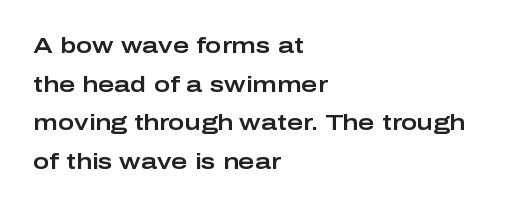
{"italic": "no", "underline": "no", "align": "left", "line_spacing_ratio": 1.76, "letter_spacing": "normal", "letter_spacing_em": 0.0, "glyph_px": 22}
